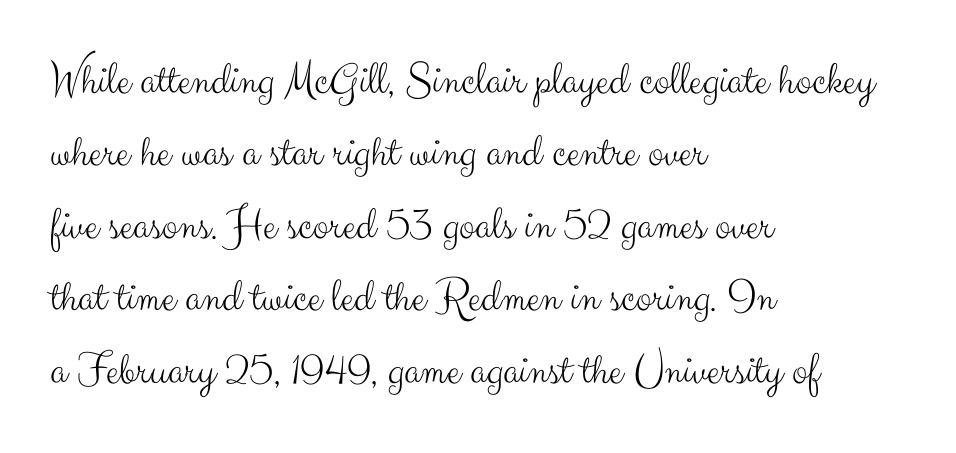
{"serif": "no", "bold": "no", "weight": "light", "width": "normal", "stroke_contrast": "medium", "x_height": "small", "monospaced": "no", "underline": "no", "align": "left", "line_spacing": "normal", "line_spacing_ratio": 1.54, "letter_spacing": "normal", "letter_spacing_em": 0.0, "glyph_px": 47}
